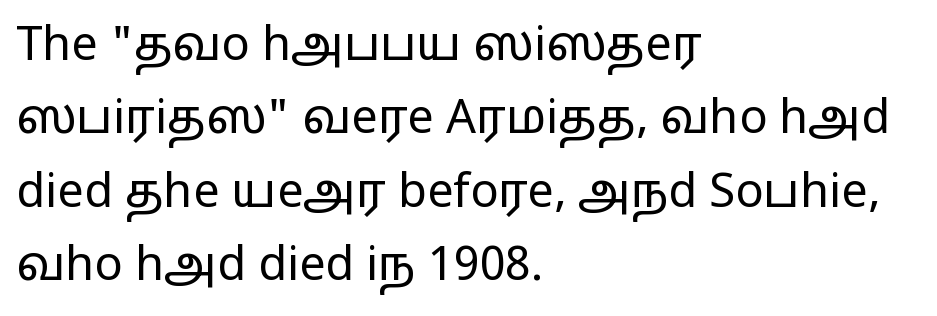
Q: Is the text bold? A: No.
Q: Is the text italic (slanted)? A: No, it is upright.
Q: Is the typeface a serif or a sans-serif typeface? A: Sans-serif.
Q: Is the text underlined? A: No.
Q: How is the paragraph aligned? A: Left-aligned.
Q: Is the spacing between letters normal or unusually wide? A: Normal.
Q: Is the spacing between lines tight, normal or loose? A: Normal.
Q: Width (condensed, normal, or wide)? A: Wide.
Q: Stroke contrast? A: Low.
Q: x-height? A: Medium.
Q: Monospaced? A: No.
